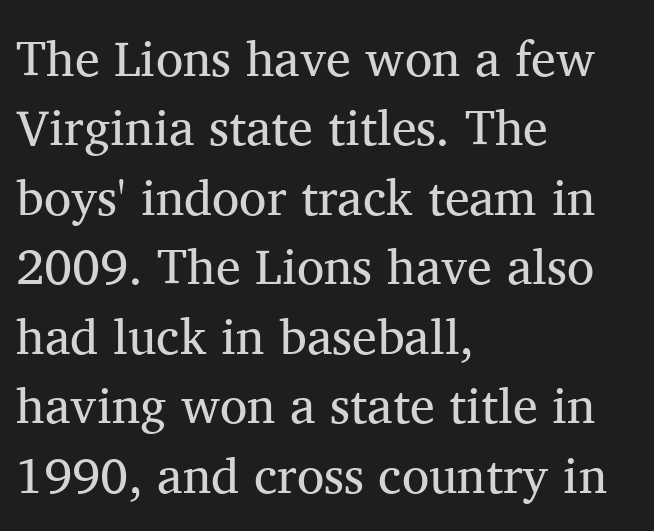
The image shows 50 px regular-weight serif type, upright; set left-aligned, normal line spacing (1.39x), normal letter spacing, not underlined; medium stroke contrast and a medium x-height.
